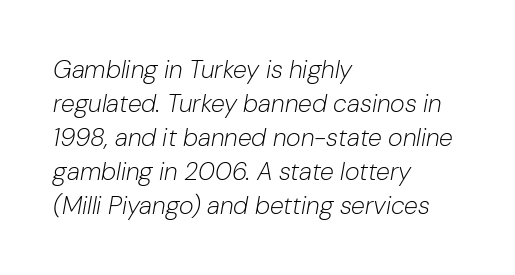
Q: Is the text bold? A: No.
Q: Is the text italic (slanted)? A: Yes, it leans right by about 10 degrees.
Q: Is the text underlined? A: No.
Q: How is the paragraph aligned? A: Left-aligned.
Q: Is the spacing between letters normal or unusually wide? A: Normal.
Q: Is the spacing between lines tight, normal or loose? A: Normal.
